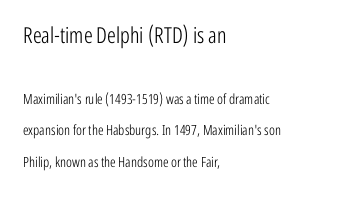
Q: Is the text bold? A: No.
Q: Is the text italic (slanted)? A: No, it is upright.
Q: Is the text underlined? A: No.
Q: How is the paragraph aligned? A: Left-aligned.
Q: Is the spacing between letters normal or unusually wide? A: Normal.
Q: Is the spacing between lines tight, normal or loose? A: Loose.
Q: Which block of text is set in a larger size, the first (top) or the second (bottom)? A: The first (top) one.
